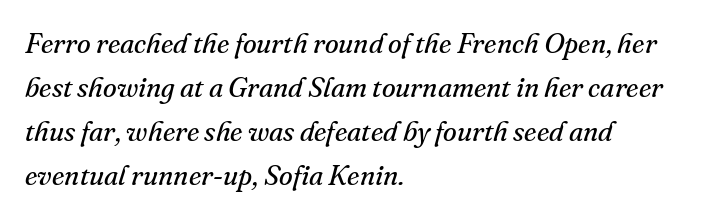
Q: Is the text bold? A: No.
Q: Is the text italic (slanted)? A: Yes, it leans right by about 16 degrees.
Q: Is the typeface a serif or a sans-serif typeface? A: Serif.
Q: Is the text underlined? A: No.
Q: How is the paragraph aligned? A: Left-aligned.
Q: Is the spacing between letters normal or unusually wide? A: Normal.
Q: Is the spacing between lines tight, normal or loose? A: Normal.
Q: Width (condensed, normal, or wide)? A: Normal.
Q: Stroke contrast? A: Medium.
Q: x-height? A: Small.
Q: Monospaced? A: No.
